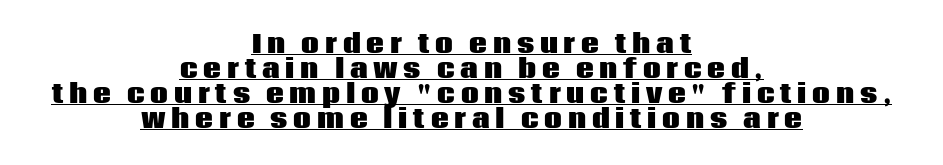
The image shows 25 px bold type, upright; set centered, tight line spacing (1.0x), unusually wide letter spacing (+0.23 em), underlined.
